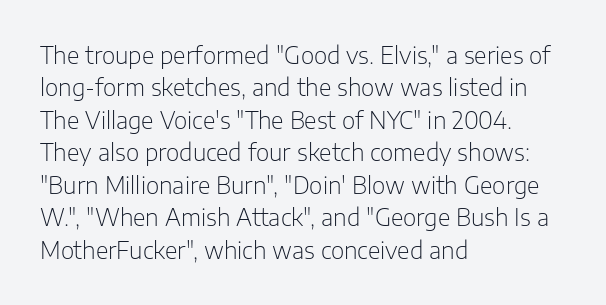
Q: Is the text bold? A: No.
Q: Is the text italic (slanted)? A: No, it is upright.
Q: Is the text underlined? A: No.
Q: How is the paragraph aligned? A: Left-aligned.
Q: Is the spacing between letters normal or unusually wide? A: Normal.
Q: Is the spacing between lines tight, normal or loose? A: Normal.
